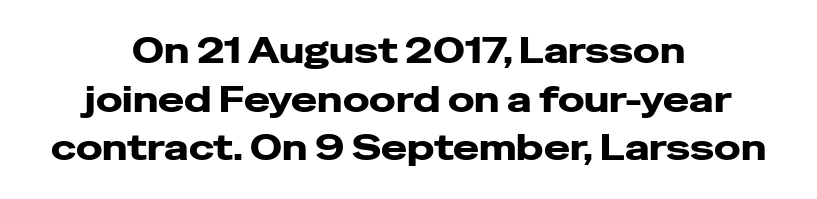
The image shows 35 px heavy, wide sans-serif type, upright; set centered, normal line spacing (1.39x), normal letter spacing, not underlined; low stroke contrast and a medium x-height.
